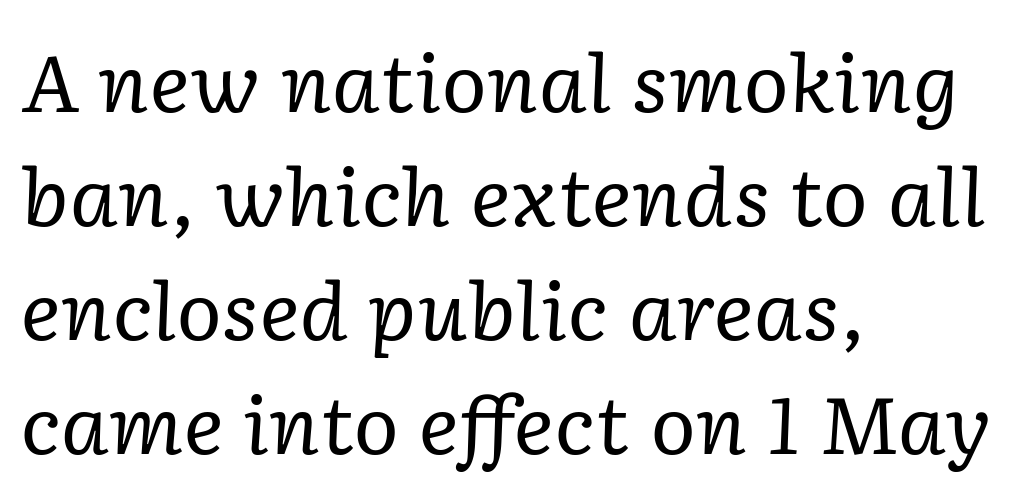
Q: Is the text bold? A: No.
Q: Is the text italic (slanted)? A: Yes, it leans right by about 2 degrees.
Q: Is the typeface a serif or a sans-serif typeface? A: Serif.
Q: Is the text underlined? A: No.
Q: How is the paragraph aligned? A: Left-aligned.
Q: Is the spacing between letters normal or unusually wide? A: Normal.
Q: Is the spacing between lines tight, normal or loose? A: Normal.
Q: Width (condensed, normal, or wide)? A: Normal.
Q: Stroke contrast? A: Low.
Q: x-height? A: Medium.
Q: Monospaced? A: No.
